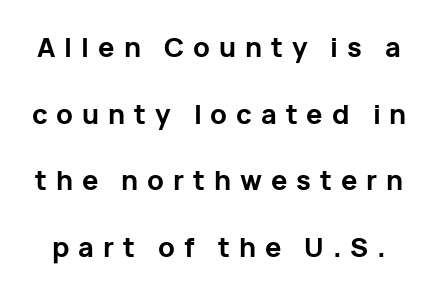
Q: Is the text bold? A: Yes.
Q: Is the text italic (slanted)? A: No, it is upright.
Q: Is the text underlined? A: No.
Q: Is the spacing between letters normal or unusually wide? A: Unusually wide.
Q: Is the spacing between lines tight, normal or loose? A: Loose.
